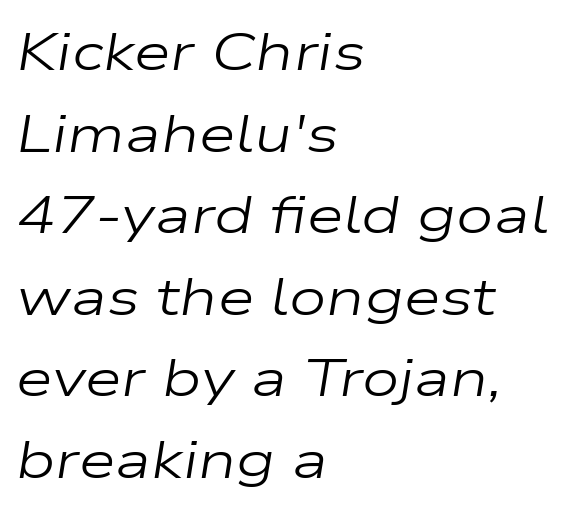
{"italic": "yes", "lean": "right", "slant_degrees": 9, "bold": "no", "weight": "regular", "width": "wide", "stroke_contrast": "low", "x_height": "medium", "monospaced": "no", "underline": "no", "align": "left", "line_spacing": "normal", "line_spacing_ratio": 1.54, "letter_spacing": "normal", "letter_spacing_em": 0.0, "glyph_px": 53}
